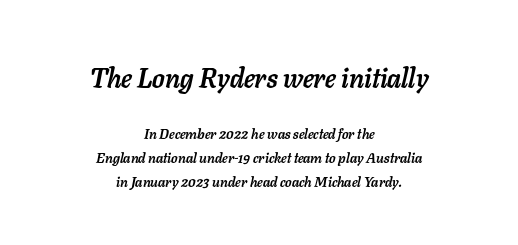
Q: Is the text bold? A: Yes.
Q: Is the text italic (slanted)? A: Yes, it leans right by about 11 degrees.
Q: Is the text underlined? A: No.
Q: How is the paragraph aligned? A: Centered.
Q: Is the spacing between letters normal or unusually wide? A: Normal.
Q: Which block of text is set in a larger size, the first (top) or the second (bottom)? A: The first (top) one.
